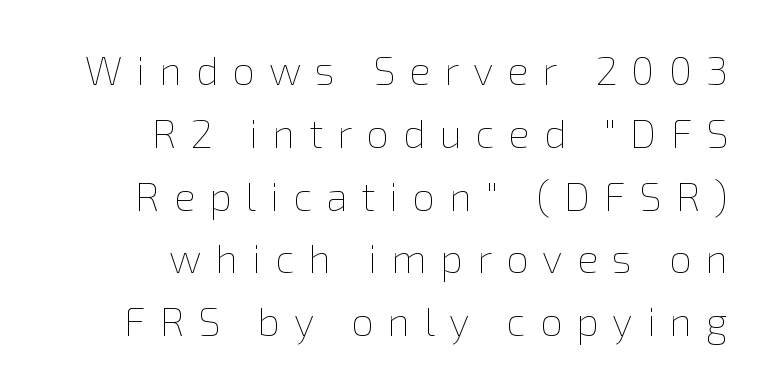
Q: Is the text bold? A: No.
Q: Is the text italic (slanted)? A: No, it is upright.
Q: Is the text underlined? A: No.
Q: How is the paragraph aligned? A: Right-aligned.
Q: Is the spacing between letters normal or unusually wide? A: Unusually wide.
Q: Is the spacing between lines tight, normal or loose? A: Normal.
Q: Width (condensed, normal, or wide)? A: Normal.
Q: Stroke contrast? A: Low.
Q: x-height? A: Medium.
Q: Monospaced? A: No.
